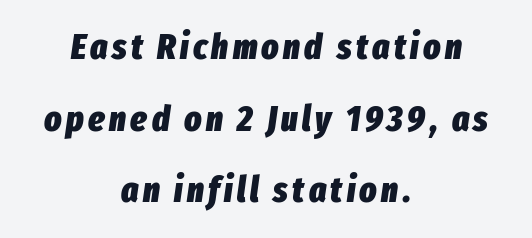
These lines are rendered in a variable-pitch font. Every row of glyphs is offset so its center matches the block's center. When letters slant like this, we call the style italic. Is the type bold? Yes — the strokes are clearly thick and heavy. Does the leading feel generous? Absolutely, it's lavish.
